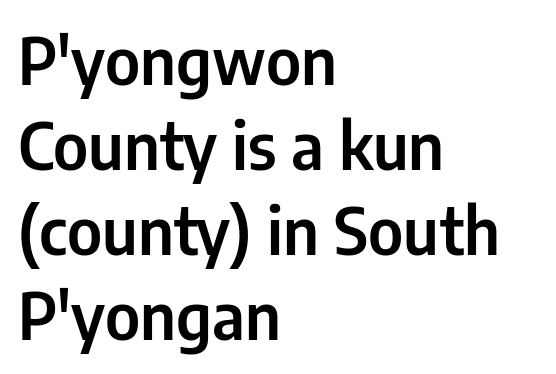
Quick note: interline space is typical. The typesetter chose a ragged-right arrangement here. Is this a sans? Yes — the strokes have no serifs. In terms of posture, this sample is upright. Tracking here is standard; glyphs follow each other at the usual distance.
